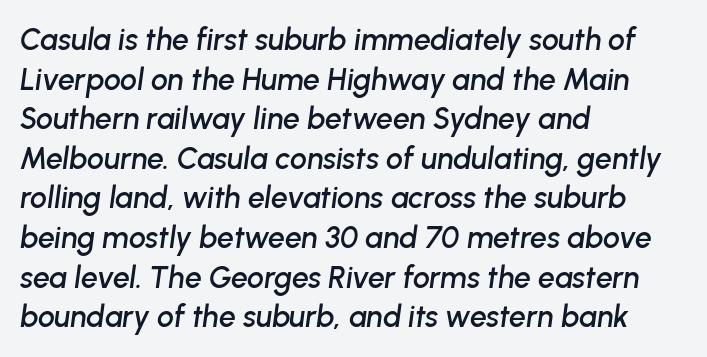
The passage is arranged the way most books set body copy — flush left. Designer's note — italics engaged. Whoever set this chose a conventional vertical rhythm. The passage shown is typed in a proportional face where columns would drift. Letter spacing: default. A bare baseline throughout the passage.
